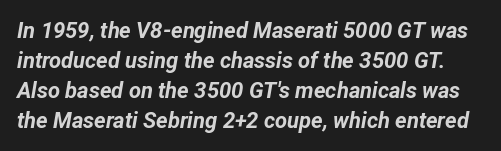
Only glyphs here, with clear space below each row. Baseline-to-baseline distance is the conventional proportion of letter height. The gaps between neighbouring characters are ordinary and unremarkable. These lines were composed using italics. On the weight axis this lands at bold, roughly 700.
